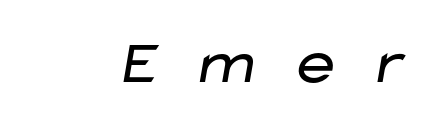
The image shows 63 px regular-weight, wide sans-serif type; set unusually wide letter spacing (+0.46 em), not underlined; low stroke contrast and a medium x-height.
